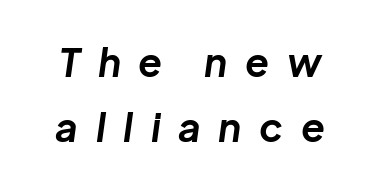
The image shows 39 px bold type, italic (leaning right); set normal line spacing (1.67x), unusually wide letter spacing (+0.45 em), not underlined; low stroke contrast and a medium x-height.
